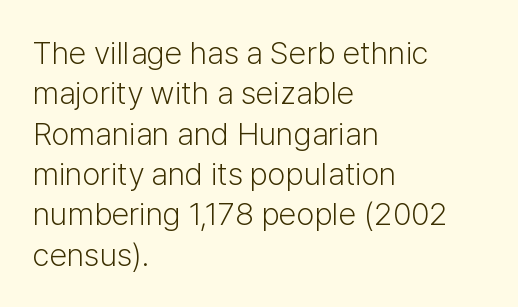
{"serif": "no", "italic": "no", "bold": "no", "weight": "light", "width": "normal", "stroke_contrast": "low", "x_height": "medium", "monospaced": "no", "underline": "no", "align": "left", "line_spacing": "normal", "line_spacing_ratio": 1.26, "letter_spacing": "normal", "letter_spacing_em": 0.0, "glyph_px": 32}
